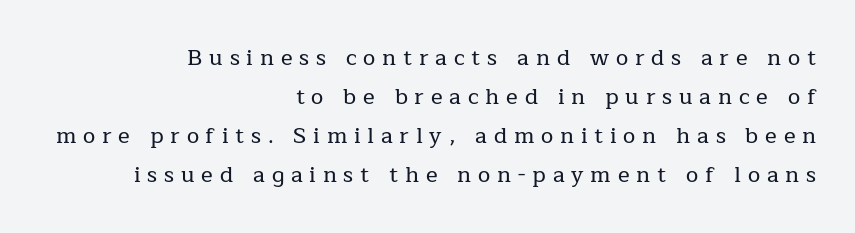
The image shows 22 px text type, upright; set right-aligned, line spacing 1.78x, unusually wide letter spacing (+0.31 em), not underlined.
